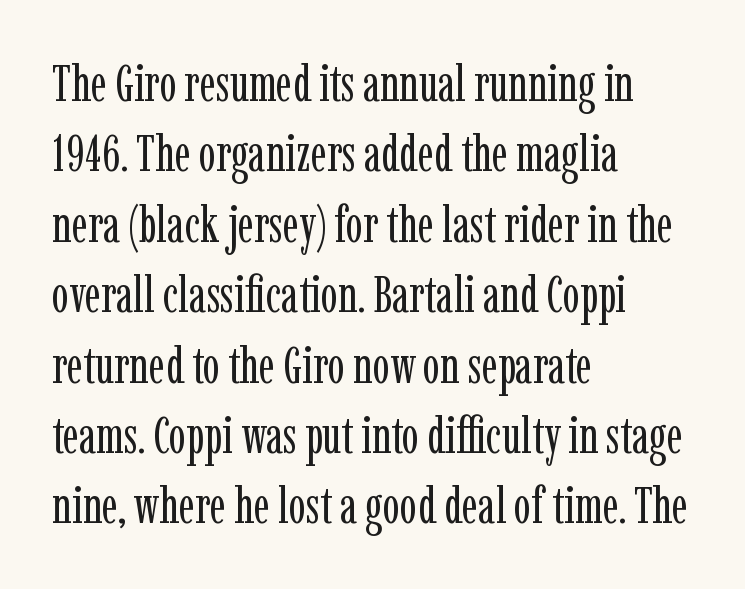
Q: Is the text bold? A: No.
Q: Is the text italic (slanted)? A: No, it is upright.
Q: Is the typeface a serif or a sans-serif typeface? A: Serif.
Q: Is the text underlined? A: No.
Q: How is the paragraph aligned? A: Left-aligned.
Q: Is the spacing between letters normal or unusually wide? A: Normal.
Q: Is the spacing between lines tight, normal or loose? A: Normal.
Q: Width (condensed, normal, or wide)? A: Condensed.
Q: Stroke contrast? A: Low.
Q: x-height? A: Medium.
Q: Monospaced? A: No.
